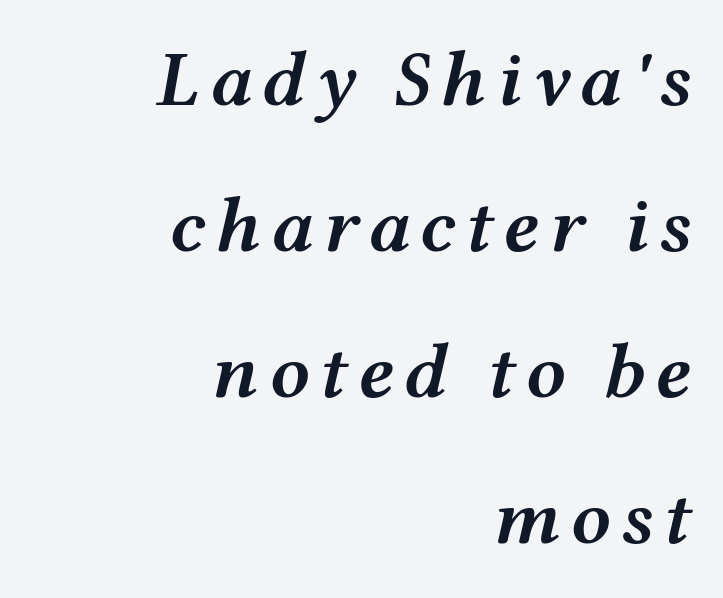
Q: Is the text bold? A: Semi-bold.
Q: Is the text italic (slanted)? A: Yes, it leans right by about 12 degrees.
Q: Is the text underlined? A: No.
Q: How is the paragraph aligned? A: Right-aligned.
Q: Width (condensed, normal, or wide)? A: Wide.
Q: Stroke contrast? A: Medium.
Q: x-height? A: Medium.
Q: Monospaced? A: No.
